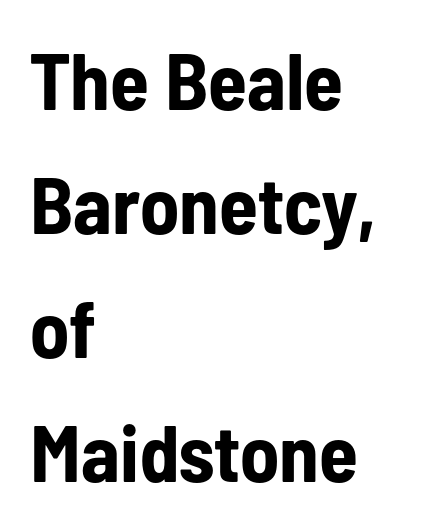
Notice how descenders clear the ascenders below comfortably — that's standard leading. Decoration check: the copy has no underline. The text was rendered using a sans face with plain stroke endings. A full-strength bold gives these letters their thick strokes.
